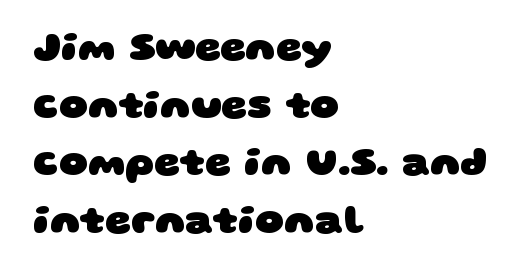
The image shows 40 px heavy, wide sans-serif type; set left-aligned, normal line spacing (1.44x), normal letter spacing, not underlined; low stroke contrast and a large x-height.
